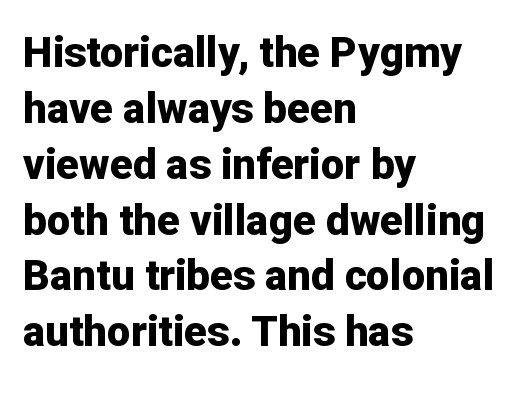
{"serif": "no", "italic": "no", "bold": "yes", "weight": "bold", "width": "normal", "stroke_contrast": "low", "x_height": "medium", "monospaced": "no", "underline": "no", "align": "left", "line_spacing": "normal", "line_spacing_ratio": 1.33, "letter_spacing": "normal", "letter_spacing_em": 0.0, "glyph_px": 42}
